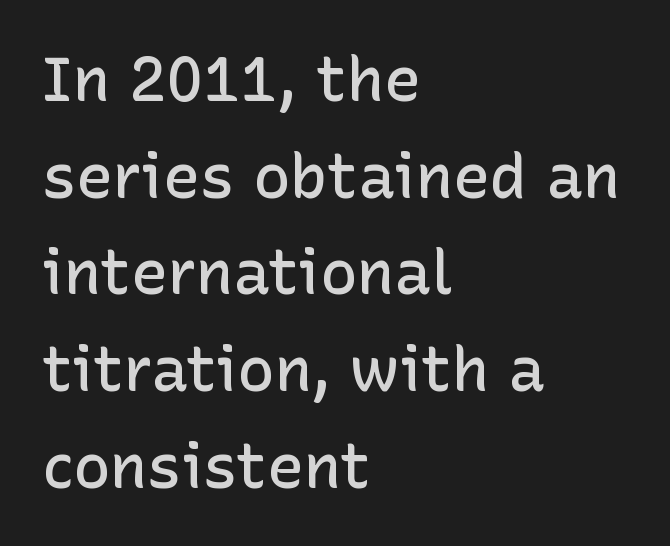
Q: Is the text bold? A: Semi-bold.
Q: Is the text italic (slanted)? A: No, it is upright.
Q: Is the typeface a serif or a sans-serif typeface? A: Sans-serif.
Q: Is the text underlined? A: No.
Q: How is the paragraph aligned? A: Left-aligned.
Q: Is the spacing between letters normal or unusually wide? A: Normal.
Q: Is the spacing between lines tight, normal or loose? A: Normal.
Q: Width (condensed, normal, or wide)? A: Normal.
Q: Stroke contrast? A: Low.
Q: x-height? A: Medium.
Q: Monospaced? A: No.
